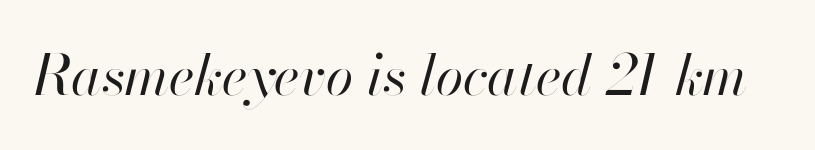
{"italic": "yes", "lean": "right", "slant_degrees": 13, "bold": "no", "weight": "regular", "width": "normal", "stroke_contrast": "high", "x_height": "small", "monospaced": "no", "underline": "no", "letter_spacing": "normal", "letter_spacing_em": 0.0, "glyph_px": 56}
